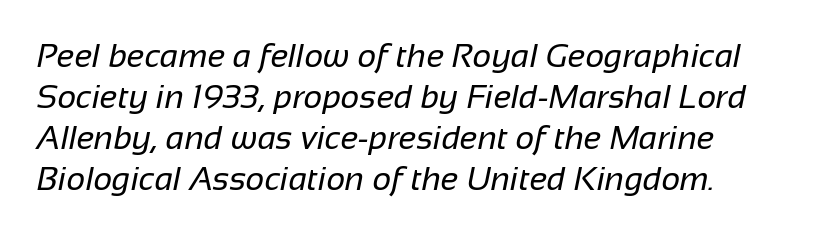
{"serif": "no", "bold": "no", "weight": "regular", "width": "normal", "stroke_contrast": "low", "x_height": "medium", "monospaced": "no", "underline": "no", "align": "left", "line_spacing_ratio": 1.24, "letter_spacing": "normal", "letter_spacing_em": 0.0, "glyph_px": 33}
